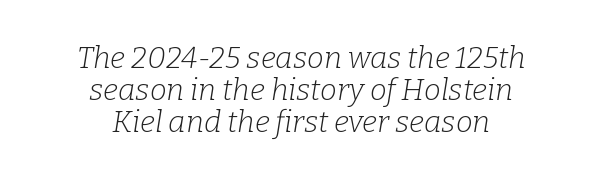
Q: Is the text bold? A: No.
Q: Is the text italic (slanted)? A: Yes, it leans right by about 9 degrees.
Q: Is the typeface a serif or a sans-serif typeface? A: Serif.
Q: Is the text underlined? A: No.
Q: How is the paragraph aligned? A: Centered.
Q: Is the spacing between letters normal or unusually wide? A: Normal.
Q: Is the spacing between lines tight, normal or loose? A: Tight.
Q: Width (condensed, normal, or wide)? A: Normal.
Q: Stroke contrast? A: Low.
Q: x-height? A: Medium.
Q: Monospaced? A: No.
